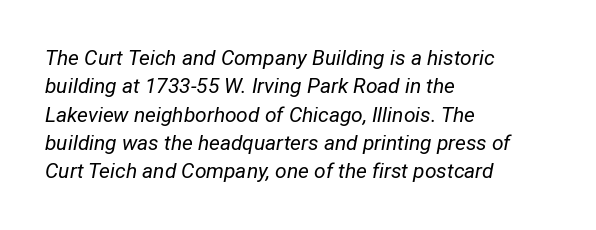
The image shows 21 px text type, italic (leaning right); set left-aligned, normal line spacing (1.35x), normal letter spacing, not underlined.
